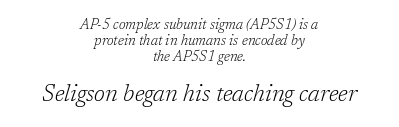
The whole block is typeset with a tilt. Lines of text with bare space underneath. Size contrast runs from small at the top to large at the bottom. Each line is balanced around a shared central axis. Weight: in the light-to-regular range.
